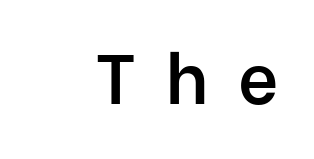
{"serif": "no", "italic": "no", "bold": "semi", "weight": "semibold", "width": "normal", "stroke_contrast": "low", "x_height": "medium", "monospaced": "no", "underline": "no", "letter_spacing": "wide", "letter_spacing_em": 0.42, "glyph_px": 70}
